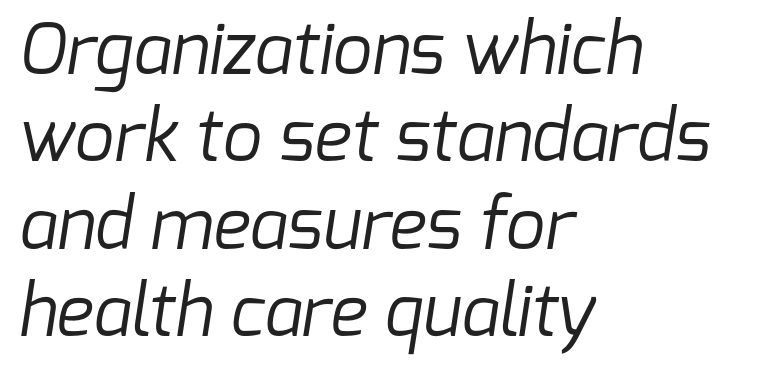
Honestly, the row spacing looks completely unremarkable. A bare baseline throughout the passage. The rendering anchors every line to the left-hand side. The passage shown has conventional tracking throughout. Each letter's strokes conclude bluntly, with no projecting serifs. Weight: regular or lighter.
